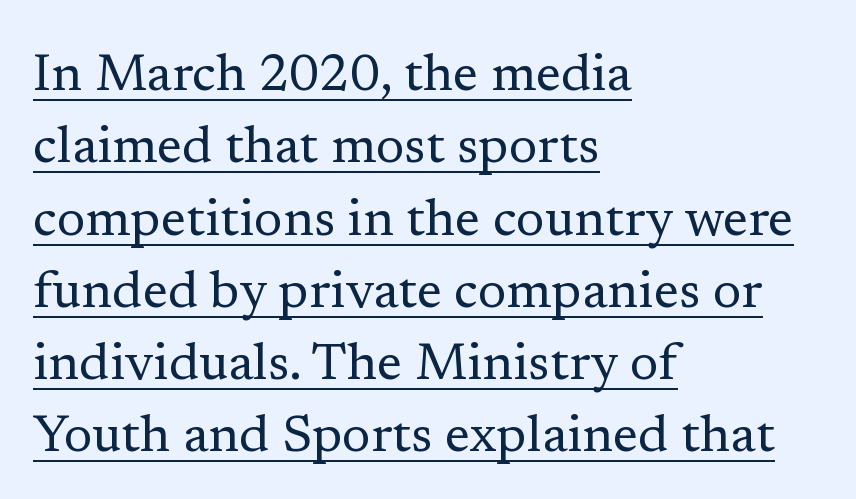
If you measured baseline to baseline, you'd find a middling distance. Visually the block forms a straight wall on the left and a jagged coastline on the right. Nobody touched the tracking dial on this one. On a weight scale, this lands at 450 or below.
